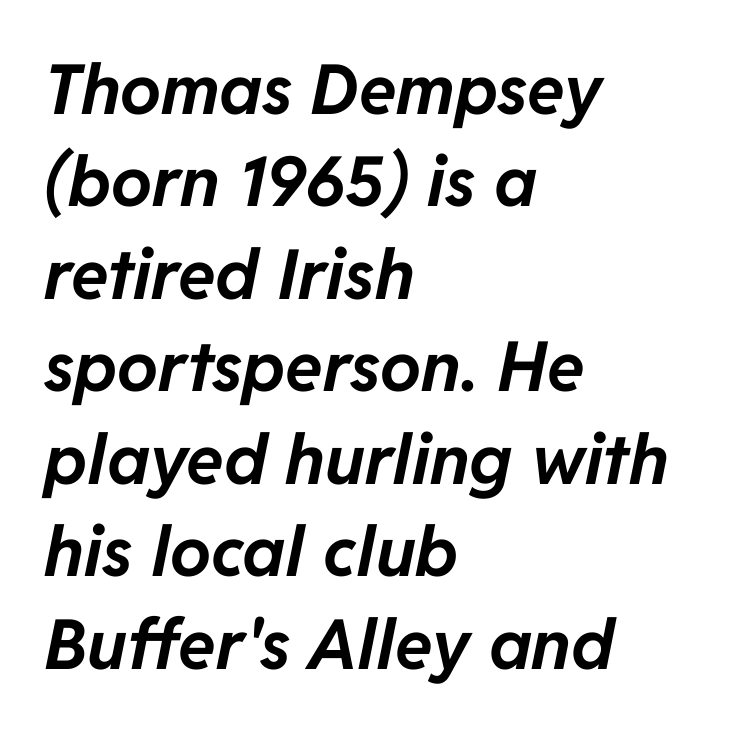
Heft: maximum for text — a bold. The block of text has a typical density, with ordinary space between rows. These lines were composed using italics. This sample uses plain, unmodified letter spacing. Teacher's note: observe the even left margin — that is flush-left alignment.
